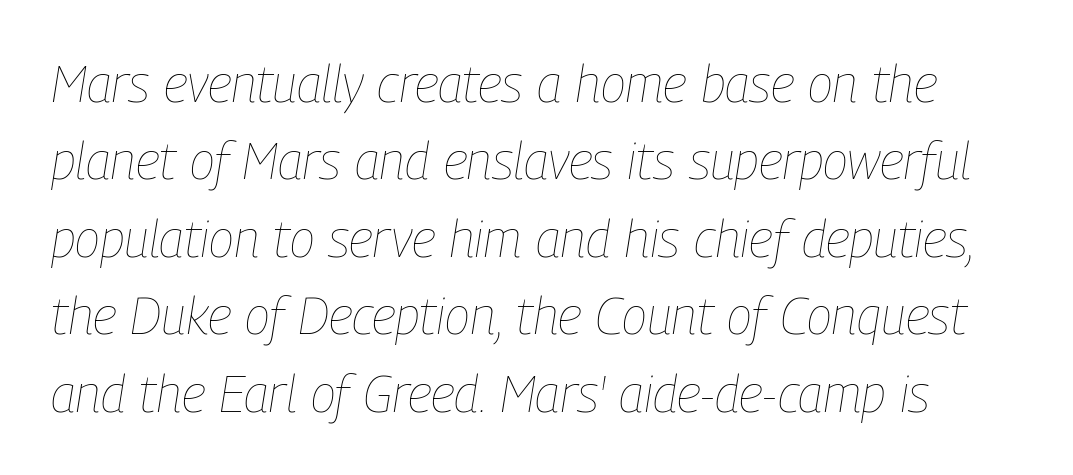
There is no visible air inserted between adjacent glyphs. Stroke thickness stays within the range of a standard reading face or lighter. The letters advance in unequal steps, a hallmark of proportional type. Does the leading feel generous? No, just average. Descenders are the only things crossing below the line. There's an unmistakable incline to the writing here.
